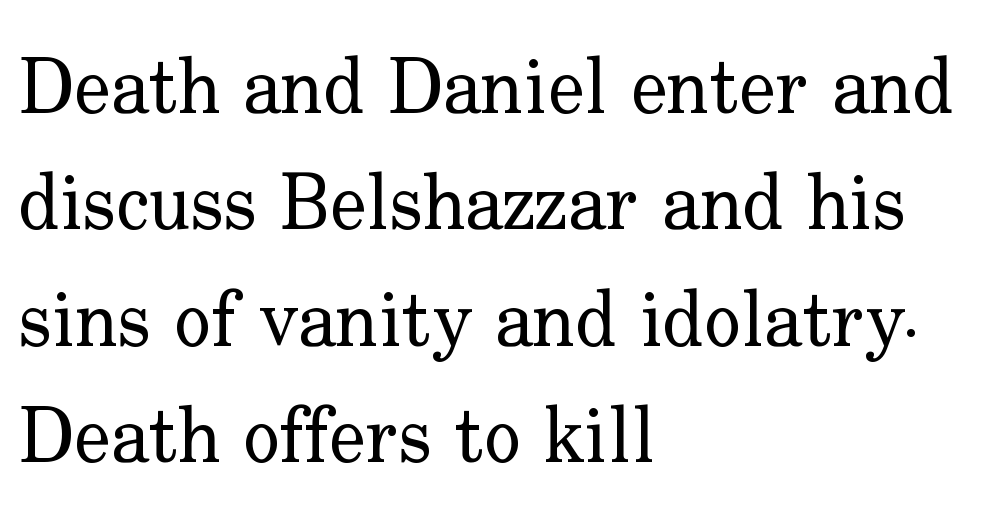
{"serif": "yes", "italic": "no", "bold": "no", "weight": "regular", "width": "normal", "stroke_contrast": "low", "x_height": "small", "monospaced": "no", "underline": "no", "align": "left", "line_spacing": "normal", "line_spacing_ratio": 1.51, "letter_spacing": "normal", "letter_spacing_em": 0.0, "glyph_px": 77}
